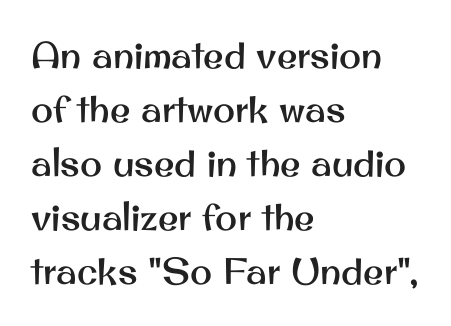
{"serif": "no", "italic": "no", "width": "normal", "stroke_contrast": "medium", "x_height": "small", "monospaced": "no", "underline": "no", "align": "left", "line_spacing": "normal", "line_spacing_ratio": 1.46, "letter_spacing": "normal", "letter_spacing_em": 0.0, "glyph_px": 37}
